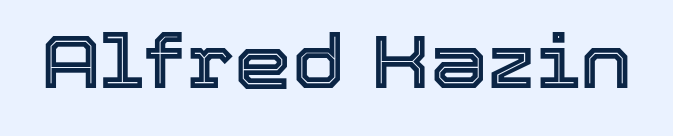
{"italic": "no", "width": "normal", "x_height": "medium", "monospaced": "no", "underline": "no", "letter_spacing": "normal", "letter_spacing_em": 0.0, "glyph_px": 73}
